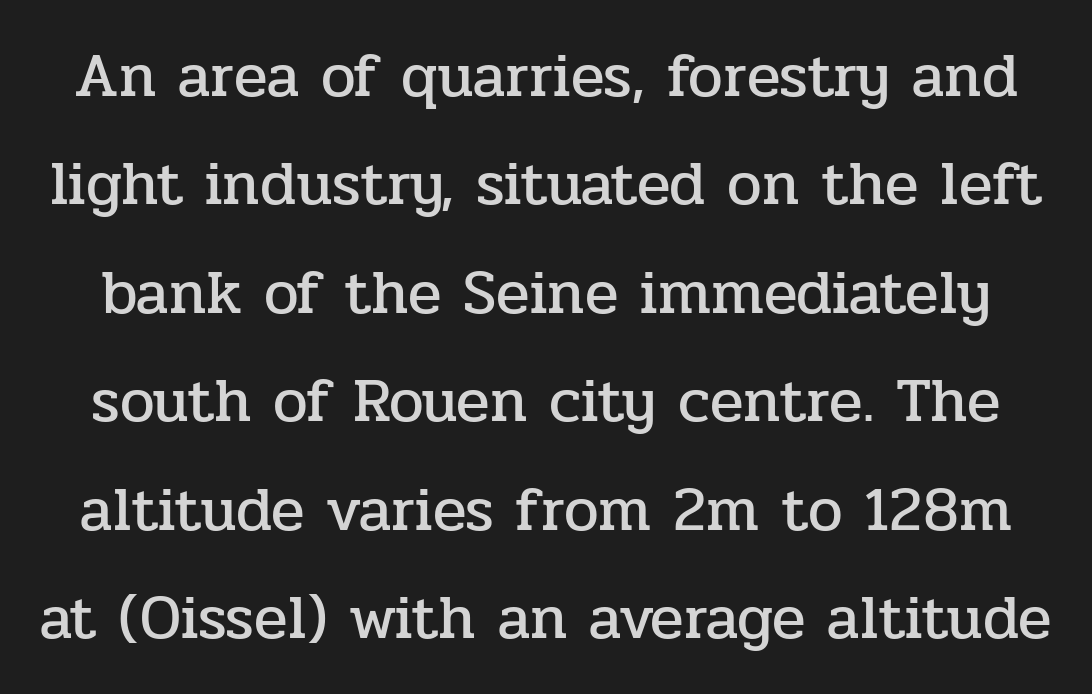
The image shows 62 px serif type, upright; set line spacing 1.75x, normal letter spacing, not underlined; low stroke contrast and a medium x-height.
